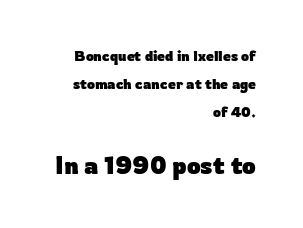
{"italic": "no", "bold": "yes", "underline": "no", "align": "right", "line_spacing": "loose", "line_spacing_ratio": 2.0, "letter_spacing": "normal", "letter_spacing_em": 0.0, "larger_block": "second", "size_ratio": 1.71, "glyph_px": 24}
